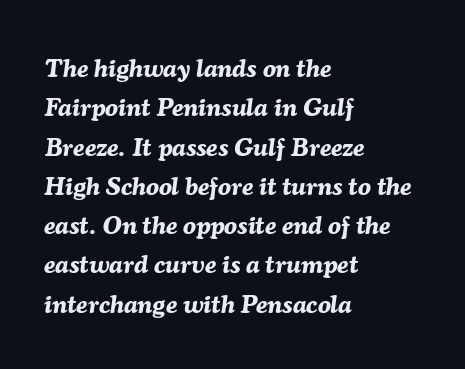
The rendering applies a slant to the glyphs. Students, observe: this is what conventionally led text looks like. The words here are not underlined. The letters are bold, with thick, heavy strokes.
